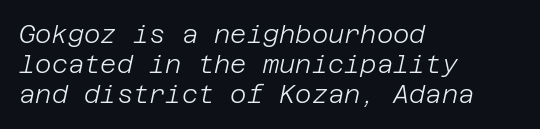
Q: Is the text bold? A: No.
Q: Is the text italic (slanted)? A: Yes, it leans right by about 12 degrees.
Q: Is the text underlined? A: No.
Q: How is the paragraph aligned? A: Left-aligned.
Q: Is the spacing between letters normal or unusually wide? A: Normal.
